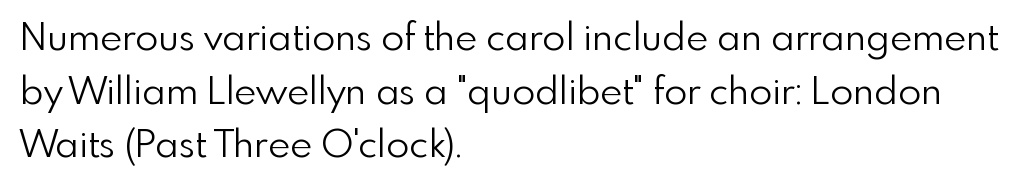
The image shows 38 px light sans-serif type, upright; set left-aligned, normal line spacing (1.41x), normal letter spacing, not underlined; a small x-height.
